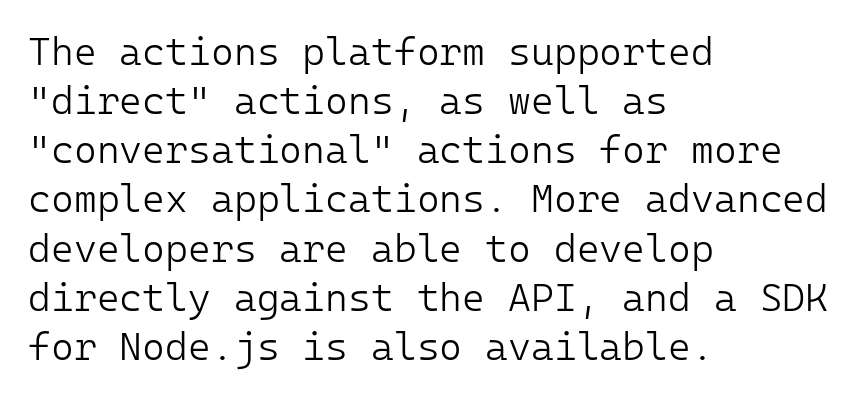
Q: Is the text bold? A: No.
Q: Is the text italic (slanted)? A: No, it is upright.
Q: Is the typeface a serif or a sans-serif typeface? A: Sans-serif.
Q: Is the text underlined? A: No.
Q: How is the paragraph aligned? A: Left-aligned.
Q: Is the spacing between letters normal or unusually wide? A: Normal.
Q: Is the spacing between lines tight, normal or loose? A: Normal.
Q: Width (condensed, normal, or wide)? A: Normal.
Q: Stroke contrast? A: Low.
Q: x-height? A: Medium.
